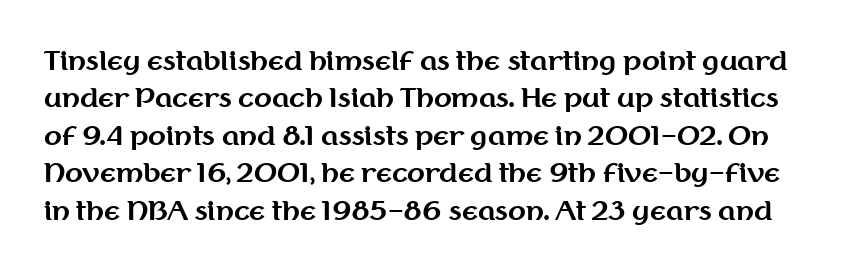
The image shows 26 px bold type, upright; set normal line spacing (1.44x), normal letter spacing, not underlined.
